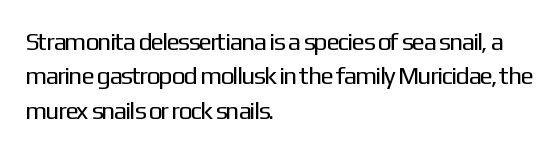
Q: Is the text bold? A: No.
Q: Is the text italic (slanted)? A: No, it is upright.
Q: Is the text underlined? A: No.
Q: How is the paragraph aligned? A: Left-aligned.
Q: Is the spacing between letters normal or unusually wide? A: Normal.
Q: Is the spacing between lines tight, normal or loose? A: Normal.
